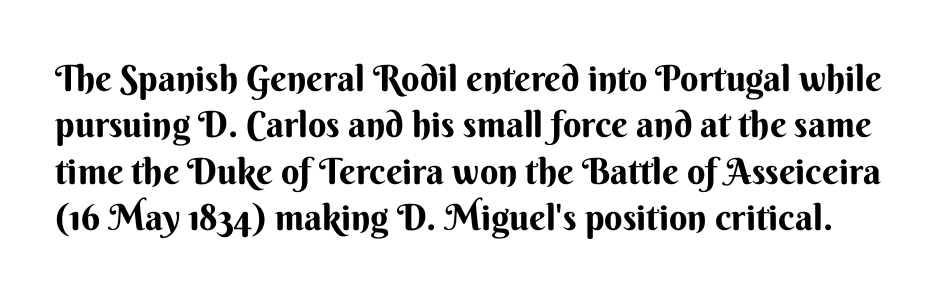
{"serif": "no", "italic": "no", "bold": "yes", "weight": "bold", "width": "normal", "stroke_contrast": "medium", "x_height": "small", "monospaced": "no", "underline": "no", "line_spacing": "normal", "line_spacing_ratio": 1.29, "letter_spacing": "normal", "letter_spacing_em": 0.0, "glyph_px": 36}
